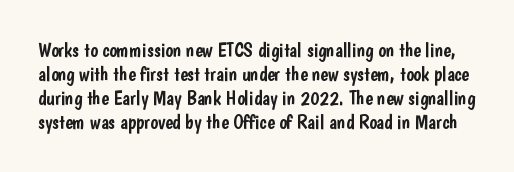
The image shows 20 px text type, upright; set line spacing 1.2x, normal letter spacing, not underlined.
